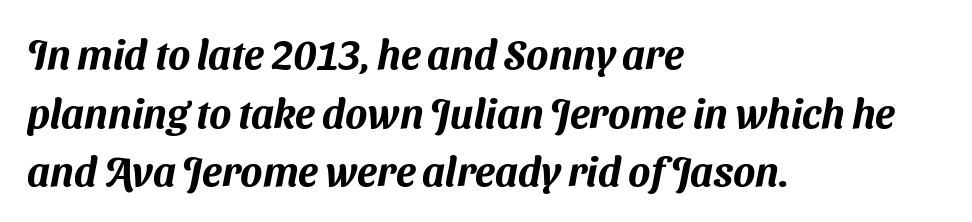
The designer left line spacing at the default. Inter-character spacing is left at the font's built-in metrics. Every row of glyphs begins at an identical x-position on the left. Nothing sits at the stroke ends, so this counts as sans-serif.
